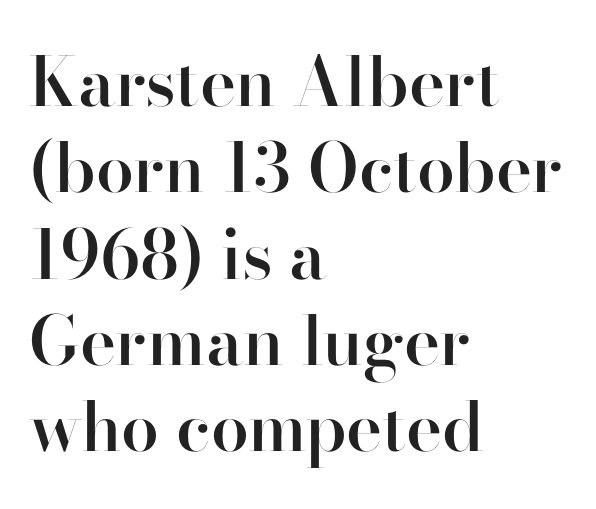
The passage shown is not underscored anywhere. I'd call this a sans setting — the letters go barefoot. Moderately thickened strokes mark this as semibold type. The lines in this sample share a left origin and differ only in where they stop.
